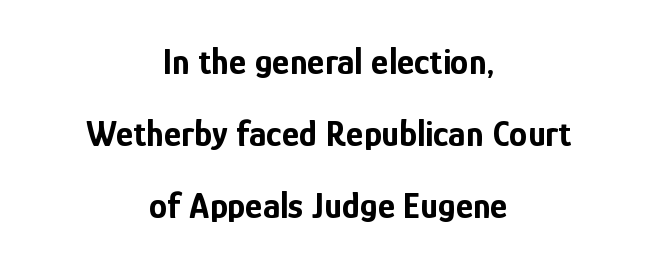
The image shows 37 px bold, condensed sans-serif type, upright; set centered, loose line spacing (1.95x), normal letter spacing, not underlined; low stroke contrast and a medium x-height.
